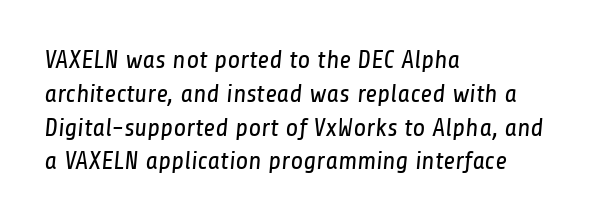
Q: Is the text bold? A: No.
Q: Is the text underlined? A: No.
Q: How is the paragraph aligned? A: Left-aligned.
Q: Is the spacing between letters normal or unusually wide? A: Normal.
Q: Is the spacing between lines tight, normal or loose? A: Normal.
